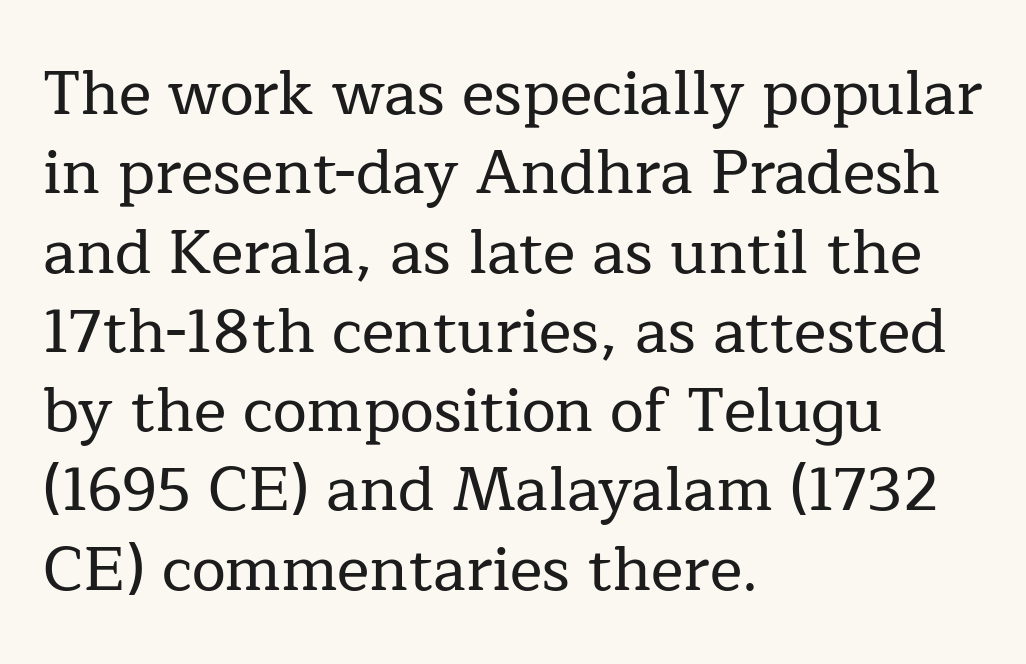
{"serif": "yes", "italic": "no", "width": "normal", "stroke_contrast": "low", "x_height": "medium", "monospaced": "no", "underline": "no", "align": "left", "line_spacing": "normal", "line_spacing_ratio": 1.3, "letter_spacing": "normal", "letter_spacing_em": 0.0, "glyph_px": 61}
